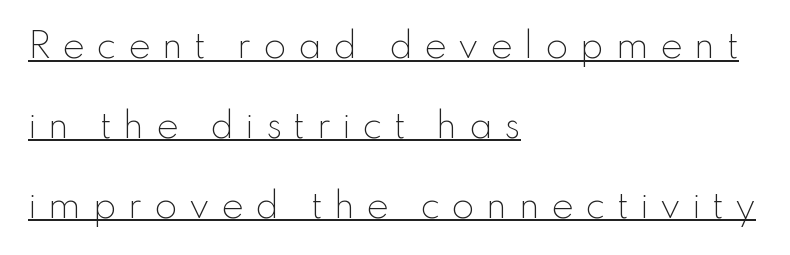
The letters advance in unequal steps, a hallmark of proportional type. Emphasis is given by a line drawn under the lettering. These lines stand farther apart than default settings would place them. A quiet, ordinary-to-light weight characterises the typeface.
